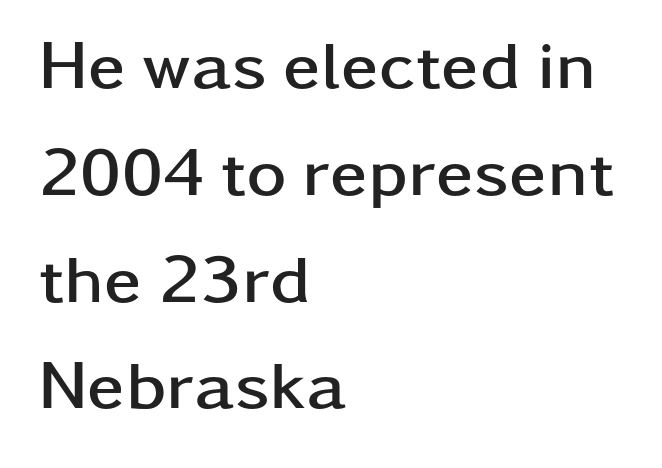
Q: Is the text bold? A: Yes.
Q: Is the text italic (slanted)? A: No, it is upright.
Q: Is the typeface a serif or a sans-serif typeface? A: Sans-serif.
Q: Is the text underlined? A: No.
Q: How is the paragraph aligned? A: Left-aligned.
Q: Is the spacing between letters normal or unusually wide? A: Normal.
Q: Is the spacing between lines tight, normal or loose? A: Normal.
Q: Width (condensed, normal, or wide)? A: Wide.
Q: Stroke contrast? A: Low.
Q: x-height? A: Medium.
Q: Monospaced? A: No.
